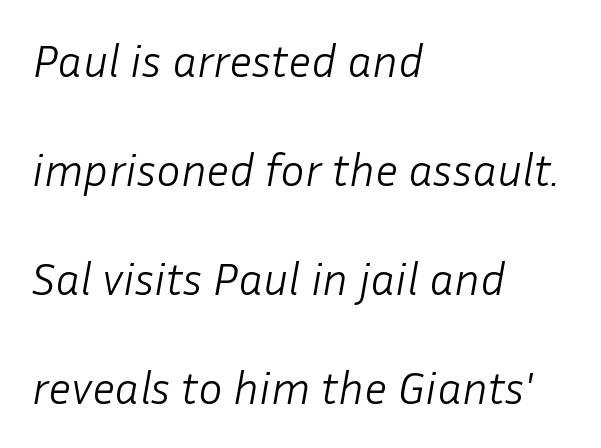
Just letters on the line, the space beneath them empty. Is the type heavy? It reads as light-to-regular instead. Line starts are locked; line ends wander. If you drew a line through each stem, it would be angled. The rendering uses natural spacing where letterforms have individual widths. Students, note that the glyphs here touch the page at normal intervals.
